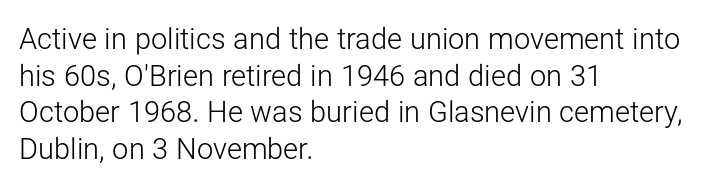
Q: Is the text bold? A: No.
Q: Is the text italic (slanted)? A: No, it is upright.
Q: Is the typeface a serif or a sans-serif typeface? A: Sans-serif.
Q: Is the text underlined? A: No.
Q: How is the paragraph aligned? A: Left-aligned.
Q: Is the spacing between letters normal or unusually wide? A: Normal.
Q: Is the spacing between lines tight, normal or loose? A: Normal.
Q: Width (condensed, normal, or wide)? A: Normal.
Q: Stroke contrast? A: Low.
Q: x-height? A: Medium.
Q: Monospaced? A: No.
